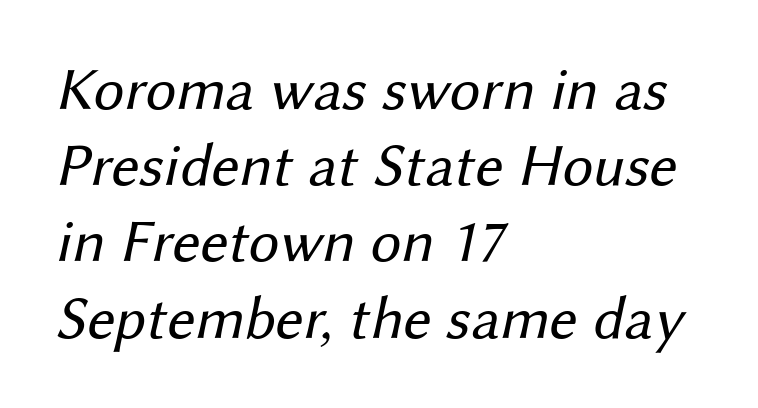
Honestly, the letter spacing is just normal — you wouldn't notice it. In CSS terms this would be text-align: left. The face used here is proportionally spaced, like ordinary book or web type. Look at the bottom of the vertical strokes: they stop flat, with no serifs. The vertical gap from one line to the next is medium. A light-to-regular cut is what we see here.
